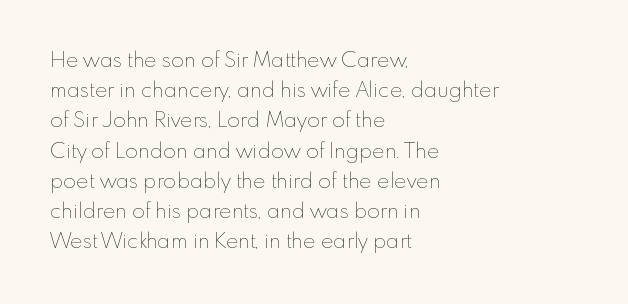
{"italic": "no", "bold": "no", "underline": "no", "align": "left", "line_spacing": "normal", "line_spacing_ratio": 1.44, "letter_spacing": "normal", "letter_spacing_em": 0.0, "glyph_px": 21}
